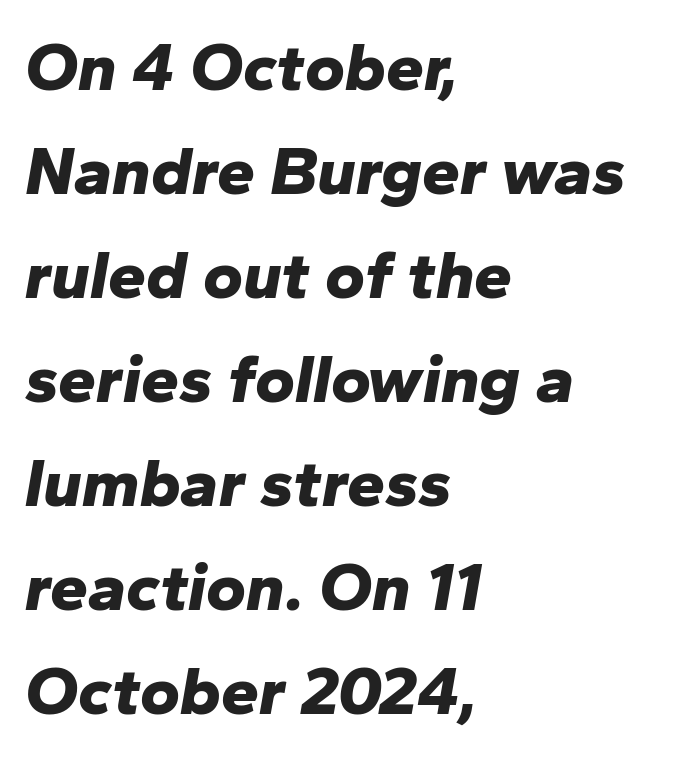
The image shows 68 px bold type, italic (leaning right); set left-aligned, normal line spacing (1.53x), normal letter spacing, not underlined; low stroke contrast and a medium x-height.
